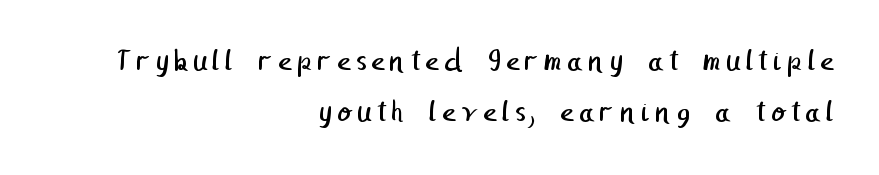
This sample is right-justified, so line beginnings fall wherever the words allow. The space directly below the letters is spotless. The characters are drawn with everyday or finer stroke widths. Font category for this specimen: sans-serif.
